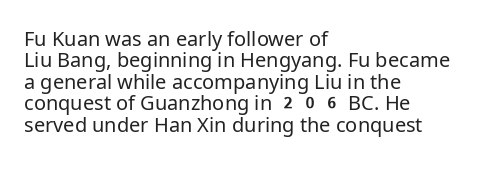
Heaviness? Minimal to ordinary, like unemphasized prose. One glance says dense: line gaps are narrower than usual. Honestly, the letter spacing is just normal — you wouldn't notice it. The zone under the glyphs is completely vacant. This rendering uses left alignment, leaving the right contour irregular.
